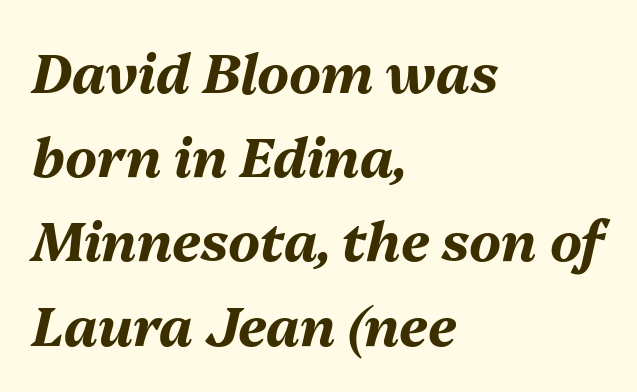
Q: Is the text bold? A: Yes.
Q: Is the text italic (slanted)? A: Yes, it leans right by about 13 degrees.
Q: Is the text underlined? A: No.
Q: How is the paragraph aligned? A: Left-aligned.
Q: Is the spacing between letters normal or unusually wide? A: Normal.
Q: Is the spacing between lines tight, normal or loose? A: Normal.
Q: Width (condensed, normal, or wide)? A: Normal.
Q: Stroke contrast? A: Medium.
Q: x-height? A: Medium.
Q: Monospaced? A: No.
